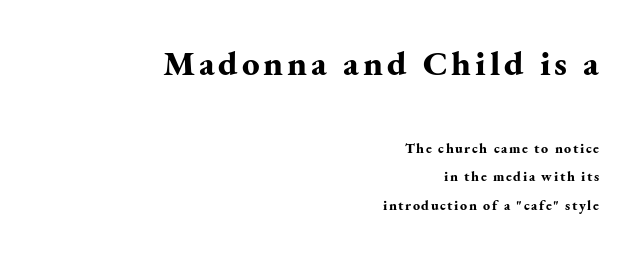
Decoration check: the copy has no underline. You can tell it's not italic because the verticals are truly vertical. The passage shown is typed in a proportional face where columns would drift. The type family on display is of the serif kind.
